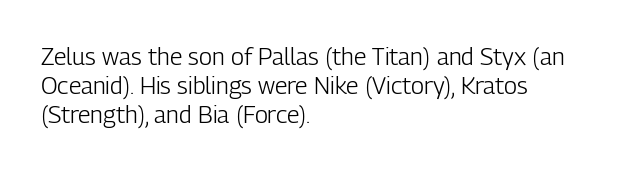
The strokes carry an ordinary text weight at most. Default kerning and tracking; the words read as compact shapes. The gap between lines stays unmarked. Does the lettering tilt? It doesn't — this is upright.
